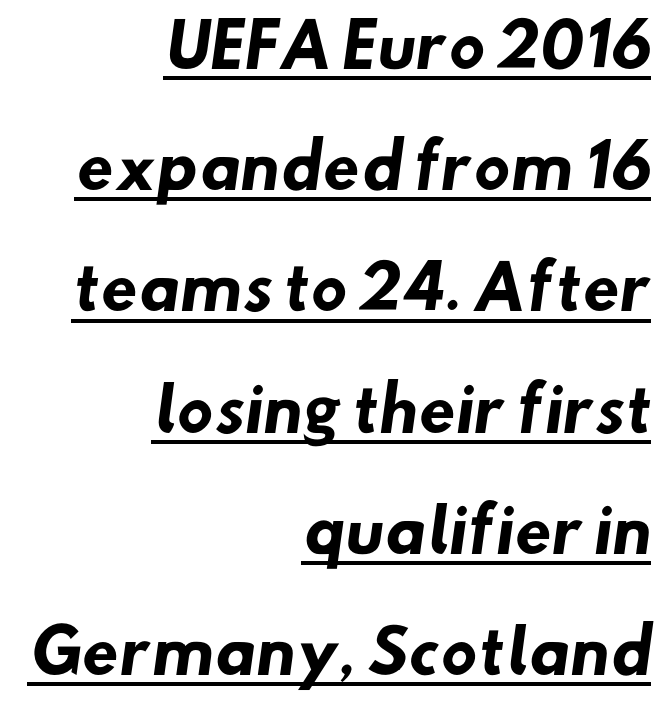
Decoration check: the copy is underlined. Unlike a traditional serif, this face leaves its strokes unadorned. The setting favours the right margin, as signatures and pull-quotes sometimes do. Students, note that the glyphs here touch the page at normal intervals.
